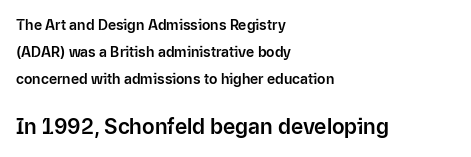
{"italic": "no", "underline": "no", "align": "left", "line_spacing": "loose", "line_spacing_ratio": 1.92, "letter_spacing": "normal", "letter_spacing_em": 0.0, "larger_block": "second", "size_ratio": 1.5, "glyph_px": 21}
